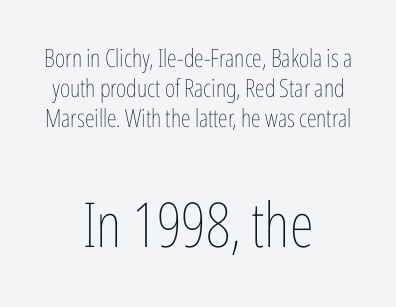
The image shows 62 px thin, condensed type, upright; set centered, line spacing 1.21x, normal letter spacing, not underlined; the second (bottom) block is 2.48x larger; low stroke contrast and a medium x-height.
